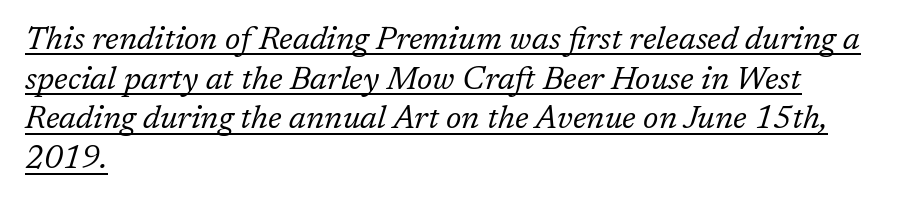
{"serif": "yes", "italic": "yes", "lean": "right", "slant_degrees": 17, "bold": "no", "weight": "regular", "width": "normal", "stroke_contrast": "low", "x_height": "medium", "monospaced": "no", "underline": "yes", "align": "left", "line_spacing_ratio": 1.24, "letter_spacing": "normal", "letter_spacing_em": 0.0, "glyph_px": 32}
